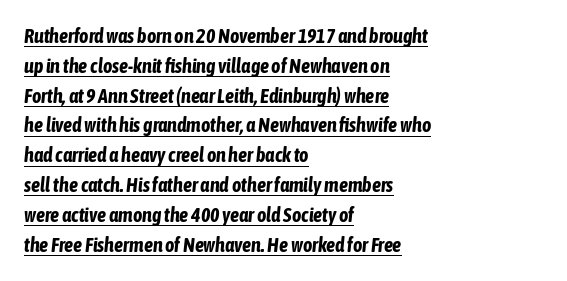
Q: Is the text bold? A: Yes.
Q: Is the text italic (slanted)? A: Yes, it leans right by about 6 degrees.
Q: Is the text underlined? A: Yes.
Q: How is the paragraph aligned? A: Left-aligned.
Q: Is the spacing between letters normal or unusually wide? A: Normal.
Q: Is the spacing between lines tight, normal or loose? A: Normal.
